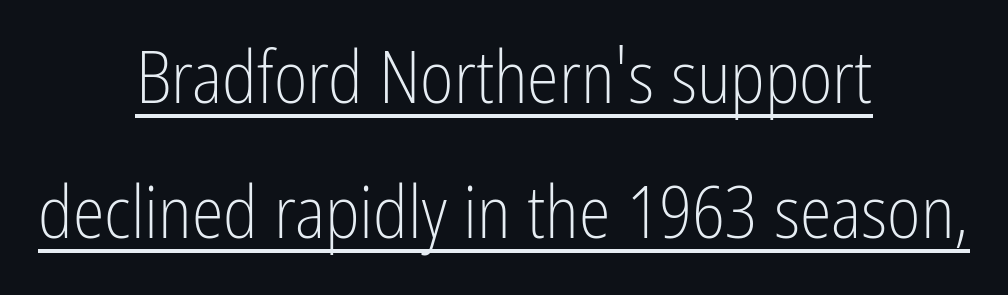
Q: Is the text bold? A: No.
Q: Is the text italic (slanted)? A: No, it is upright.
Q: Is the typeface a serif or a sans-serif typeface? A: Sans-serif.
Q: Is the text underlined? A: Yes.
Q: How is the paragraph aligned? A: Centered.
Q: Is the spacing between letters normal or unusually wide? A: Normal.
Q: Width (condensed, normal, or wide)? A: Condensed.
Q: Stroke contrast? A: Low.
Q: x-height? A: Medium.
Q: Monospaced? A: No.
